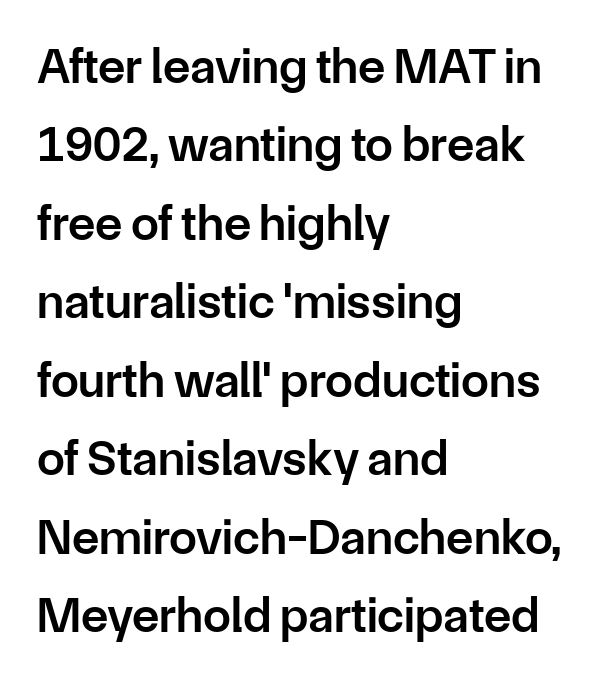
Q: Is the text bold? A: Semi-bold.
Q: Is the text italic (slanted)? A: No, it is upright.
Q: Is the typeface a serif or a sans-serif typeface? A: Sans-serif.
Q: Is the text underlined? A: No.
Q: How is the paragraph aligned? A: Left-aligned.
Q: Is the spacing between letters normal or unusually wide? A: Normal.
Q: Is the spacing between lines tight, normal or loose? A: Normal.
Q: Width (condensed, normal, or wide)? A: Normal.
Q: Stroke contrast? A: Low.
Q: x-height? A: Medium.
Q: Monospaced? A: No.
